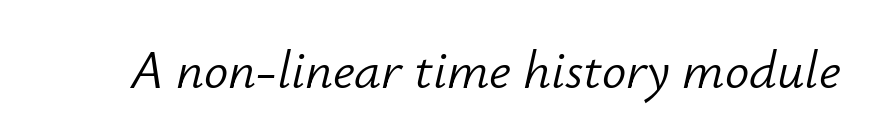
The image shows 54 px light type, italic (leaning right); set normal letter spacing, not underlined; low stroke contrast and a small x-height.
